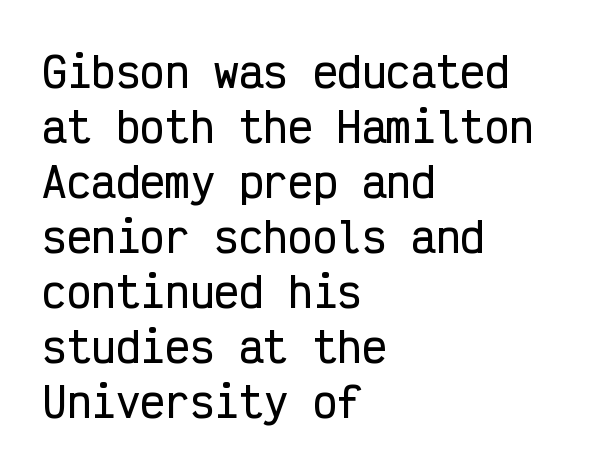
The image shows 41 px condensed sans-serif type, upright, monospaced; set left-aligned, normal line spacing (1.34x), normal letter spacing, not underlined; low stroke contrast and a medium x-height.
